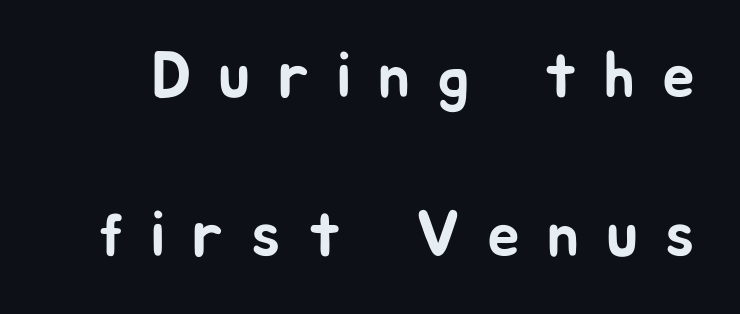
The image shows 65 px sans-serif type, upright; set loose line spacing (2.44x), unusually wide letter spacing (+0.42 em), not underlined; low stroke contrast and a medium x-height.
